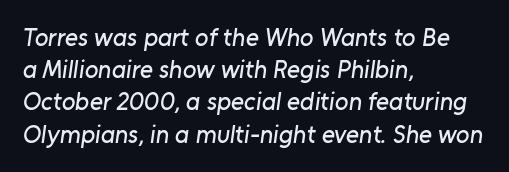
The image shows 25 px text type; set left-aligned, normal line spacing (1.29x), normal letter spacing, not underlined.
